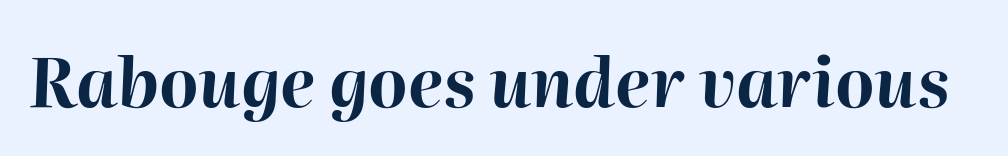
These words are printed bold, with thick strokes throughout. This rendering leaves character spacing at its baseline value. The axis of the letterforms is tilted away from vertical. The rendering uses natural spacing where letterforms have individual widths. The passage shown is not underscored anywhere.
